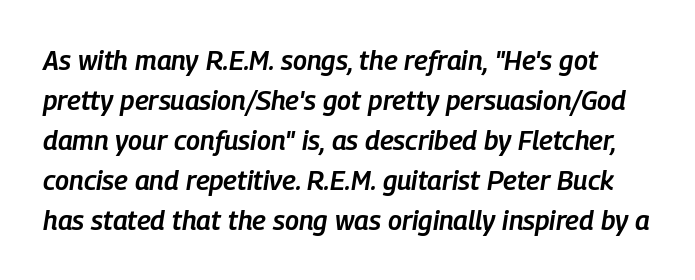
The image shows 27 px text type, italic (leaning right); set normal line spacing (1.48x), normal letter spacing, not underlined.
